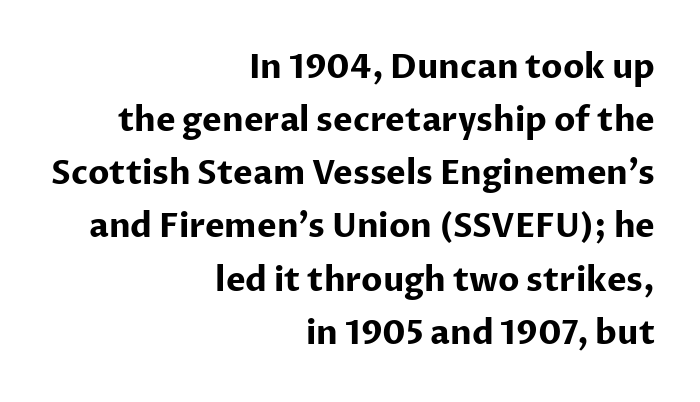
{"serif": "no", "italic": "no", "bold": "yes", "weight": "bold", "width": "normal", "stroke_contrast": "low", "x_height": "medium", "monospaced": "no", "underline": "no", "align": "right", "line_spacing": "normal", "line_spacing_ratio": 1.61, "letter_spacing": "normal", "letter_spacing_em": 0.0, "glyph_px": 33}
